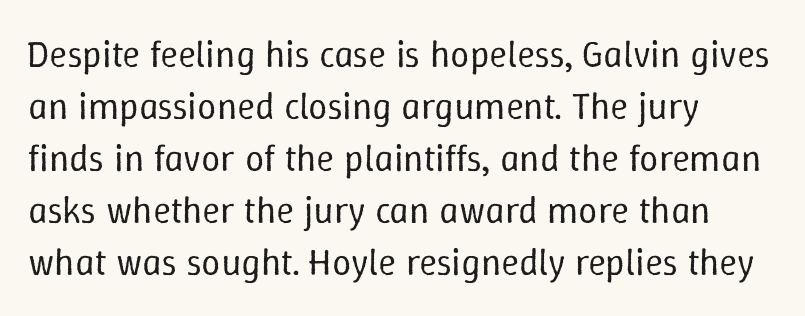
The weight would be labelled regular, book, light, or lighter still. These lines stack with their left ends in a neat column. The string is rendered with underlining switched off. Quick note: interline space is typical. The font's upright variant was chosen for this text. Does extra space separate the letters? No, they use regular spacing.
